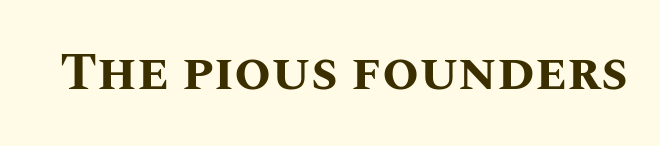
Q: Is the text bold? A: Yes.
Q: Is the text italic (slanted)? A: No, it is upright.
Q: Is the text underlined? A: No.
Q: Is the spacing between letters normal or unusually wide? A: Normal.
Q: Width (condensed, normal, or wide)? A: Normal.
Q: Stroke contrast? A: Medium.
Q: x-height? A: Large.
Q: Monospaced? A: No.
